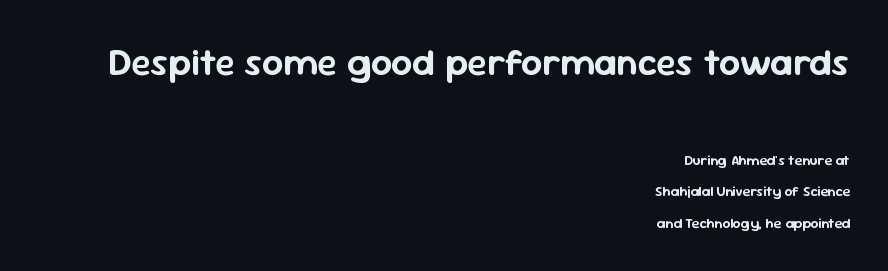
{"serif": "no", "italic": "no", "width": "normal", "stroke_contrast": "low", "x_height": "medium", "monospaced": "no", "underline": "no", "align": "right", "line_spacing": "loose", "line_spacing_ratio": 2.25, "letter_spacing": "normal", "letter_spacing_em": 0.0, "larger_block": "first", "size_ratio": 2.64, "glyph_px": 37}
